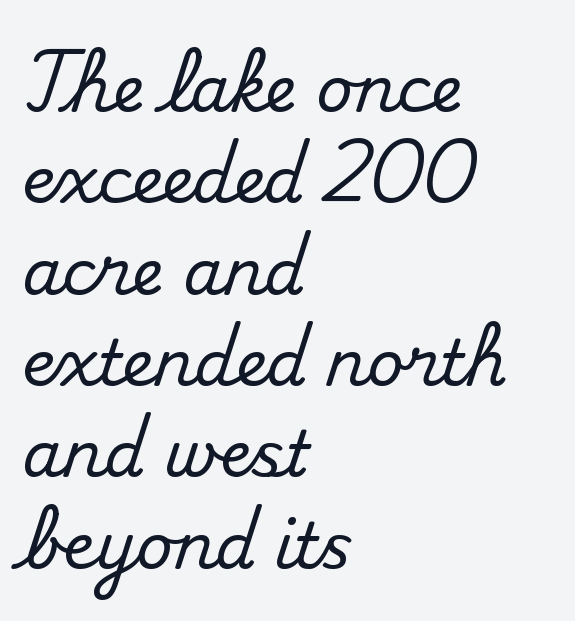
The image shows 63 px serif type; set left-aligned, normal line spacing (1.45x), normal letter spacing, not underlined; medium stroke contrast and a small x-height.
